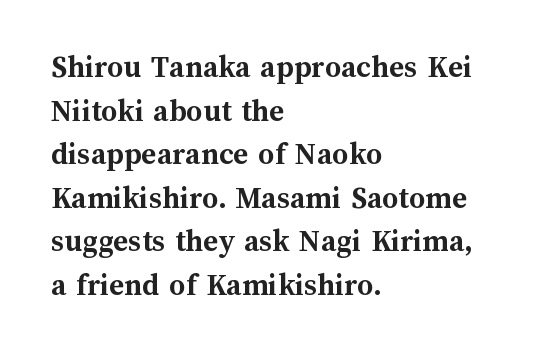
{"italic": "no", "bold": "yes", "weight": "semibold", "width": "normal", "stroke_contrast": "medium", "x_height": "medium", "monospaced": "no", "underline": "no", "align": "left", "line_spacing": "normal", "line_spacing_ratio": 1.36, "letter_spacing": "normal", "letter_spacing_em": 0.0, "glyph_px": 32}
